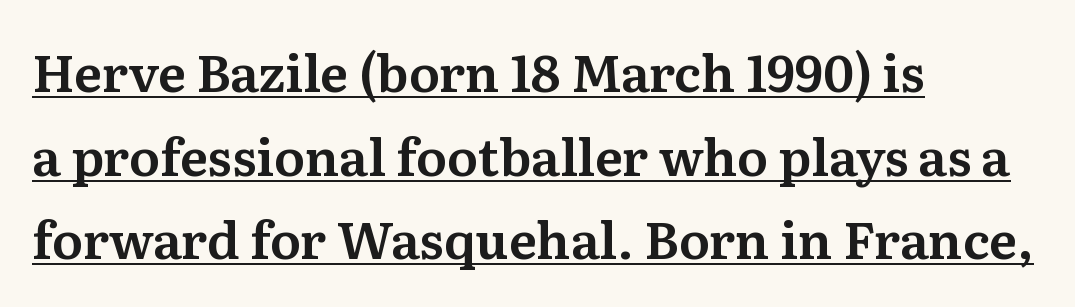
The image shows 51 px serif type, upright; set left-aligned, normal line spacing (1.64x), normal letter spacing, underlined; medium stroke contrast and a medium x-height.
